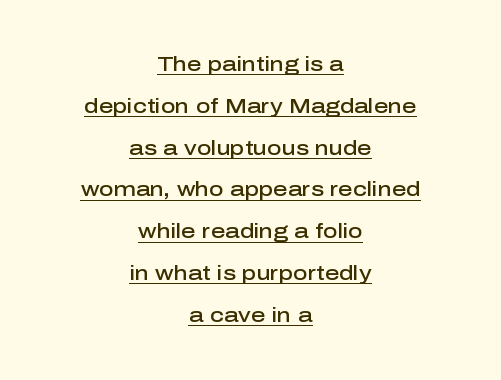
The image shows 20 px text type, upright; set centered, loose line spacing (2.09x), normal letter spacing, underlined.
